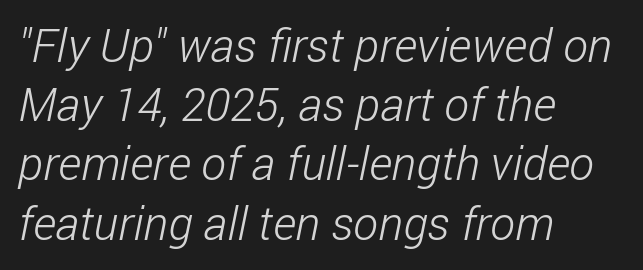
Regular leading. Is this a heavy cut? Hardly; it is regular or lighter. The string is rendered with underlining switched off. The tracking reads as untouched default to a designer's eye. Does the type have serifs? No, each stem ends abruptly.
